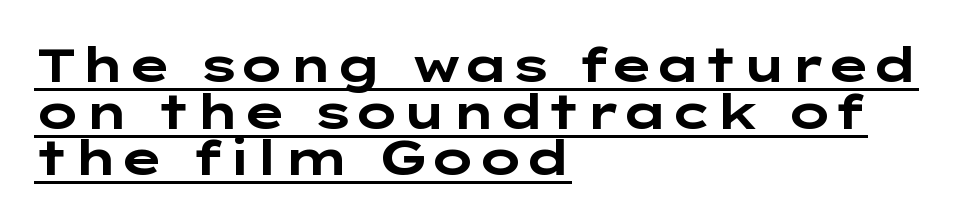
Q: Is the text bold? A: Yes.
Q: Is the text italic (slanted)? A: No, it is upright.
Q: Is the typeface a serif or a sans-serif typeface? A: Sans-serif.
Q: Is the text underlined? A: Yes.
Q: How is the paragraph aligned? A: Left-aligned.
Q: Is the spacing between letters normal or unusually wide? A: Normal.
Q: Is the spacing between lines tight, normal or loose? A: Tight.
Q: Width (condensed, normal, or wide)? A: Wide.
Q: Stroke contrast? A: Low.
Q: x-height? A: Medium.
